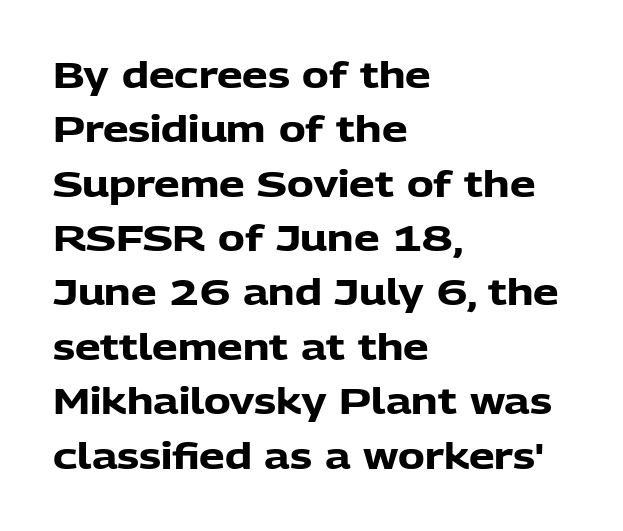
Q: Is the text bold? A: Yes.
Q: Is the text italic (slanted)? A: No, it is upright.
Q: Is the typeface a serif or a sans-serif typeface? A: Sans-serif.
Q: Is the text underlined? A: No.
Q: How is the paragraph aligned? A: Left-aligned.
Q: Is the spacing between letters normal or unusually wide? A: Normal.
Q: Is the spacing between lines tight, normal or loose? A: Normal.
Q: Width (condensed, normal, or wide)? A: Normal.
Q: Stroke contrast? A: Low.
Q: x-height? A: Medium.
Q: Monospaced? A: No.
